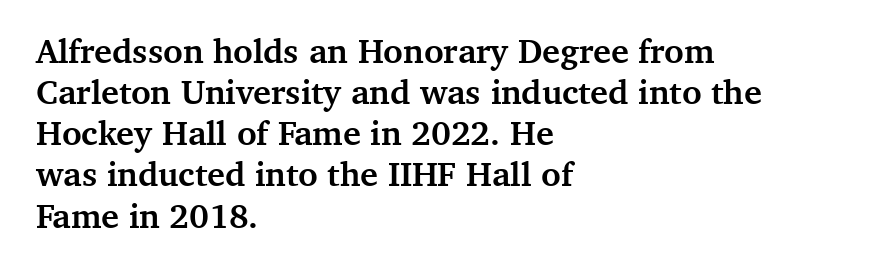
The letters stand upright; this is a roman face. How are the letters spaced? Ordinarily, with no added tracking. As a designer I'd log this as weight 700, bold. Stroke terminals: seriffed. Short and long lines alike share a common starting point at left.
